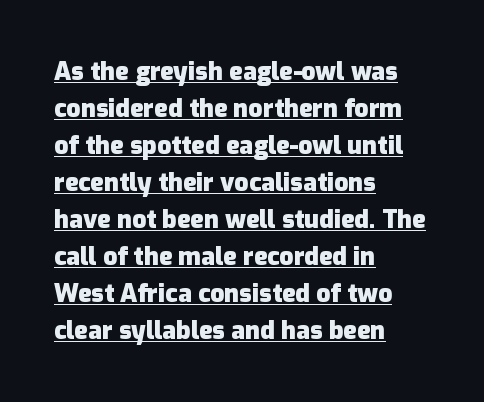
The image shows 25 px bold type, upright; set left-aligned, normal line spacing (1.48x), normal letter spacing, underlined.
